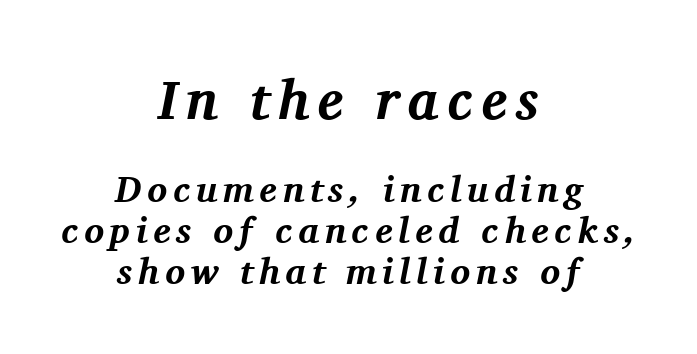
Q: Is the text bold? A: Yes.
Q: Is the text italic (slanted)? A: Yes, it leans right by about 11 degrees.
Q: Is the typeface a serif or a sans-serif typeface? A: Serif.
Q: Is the text underlined? A: No.
Q: How is the paragraph aligned? A: Centered.
Q: Is the spacing between lines tight, normal or loose? A: Tight.
Q: Which block of text is set in a larger size, the first (top) or the second (bottom)? A: The first (top) one.
Q: Width (condensed, normal, or wide)? A: Normal.
Q: Stroke contrast? A: Medium.
Q: x-height? A: Medium.
Q: Monospaced? A: No.
